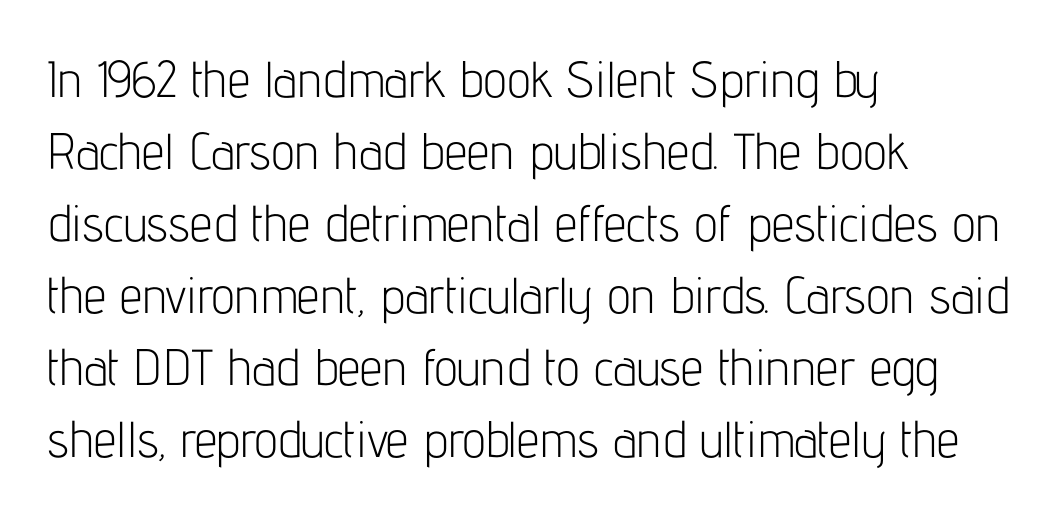
Q: Is the text bold? A: No.
Q: Is the text italic (slanted)? A: No, it is upright.
Q: Is the typeface a serif or a sans-serif typeface? A: Sans-serif.
Q: Is the text underlined? A: No.
Q: How is the paragraph aligned? A: Left-aligned.
Q: Is the spacing between letters normal or unusually wide? A: Normal.
Q: Is the spacing between lines tight, normal or loose? A: Normal.
Q: Width (condensed, normal, or wide)? A: Condensed.
Q: Stroke contrast? A: Low.
Q: x-height? A: Medium.
Q: Monospaced? A: No.
